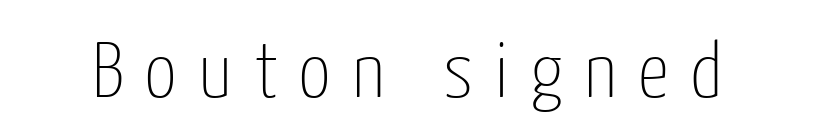
The image shows 78 px thin, condensed sans-serif type, upright; set unusually wide letter spacing (+0.28 em), not underlined; low stroke contrast and a medium x-height.
